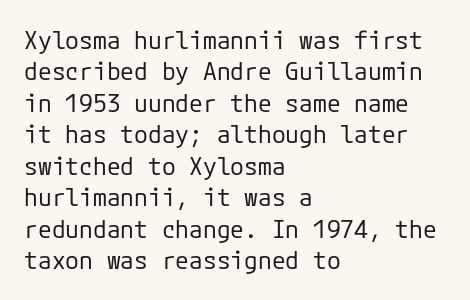
{"italic": "no", "bold": "no", "underline": "no", "align": "left", "line_spacing": "normal", "line_spacing_ratio": 1.26, "letter_spacing": "normal", "letter_spacing_em": 0.0, "glyph_px": 25}
